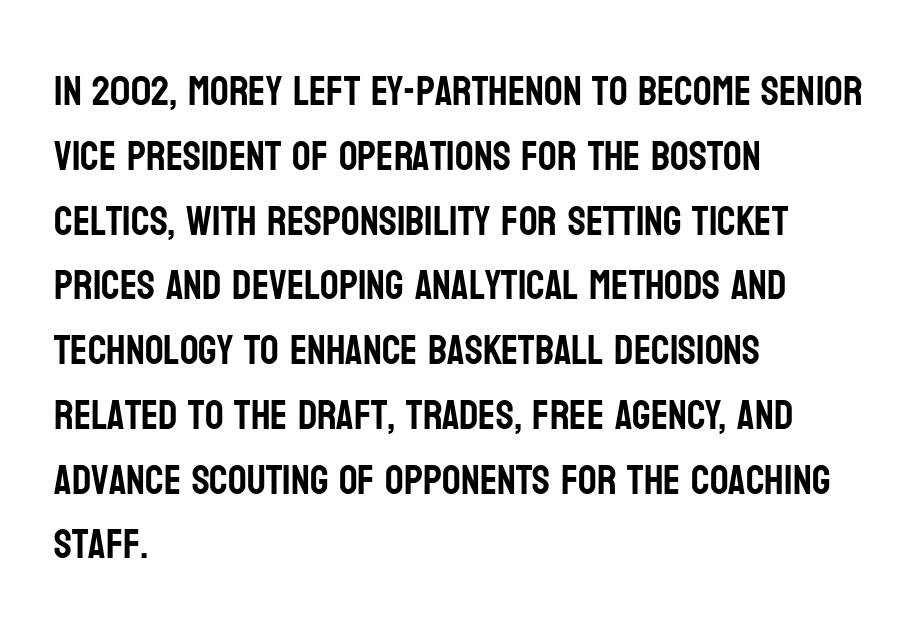
The image shows 41 px condensed sans-serif type, upright; set left-aligned, normal line spacing (1.58x), normal letter spacing, not underlined; low stroke contrast and a large x-height.
